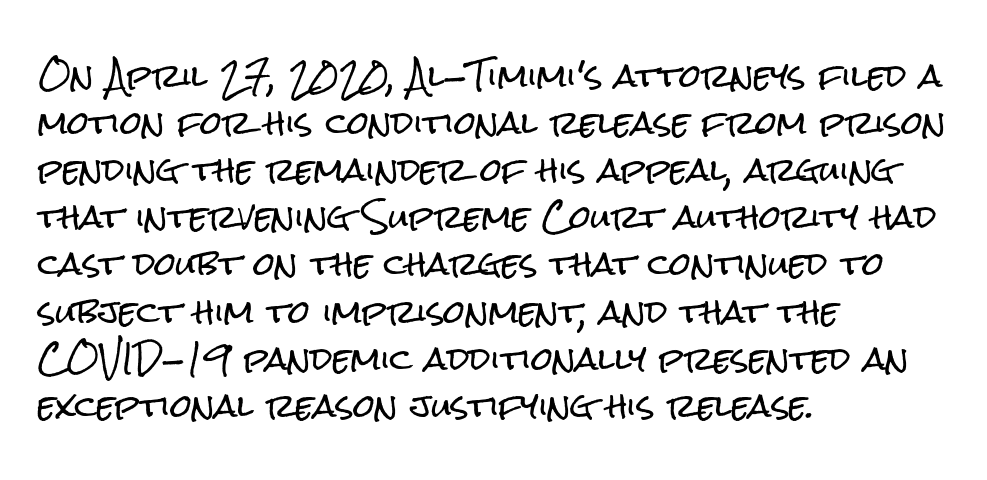
The rendering uses a moderate line-height, typical for paragraphs. Does the copy run flush right? No — it runs flush left. Does the lettering tilt? It doesn't — this is upright. Quick note: underline off.
